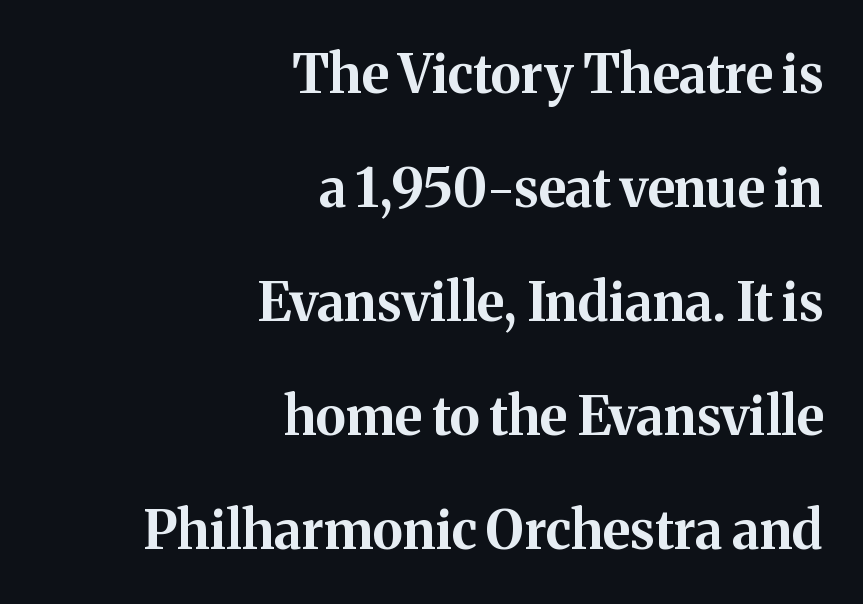
{"serif": "yes", "italic": "no", "bold": "yes", "weight": "bold", "width": "normal", "stroke_contrast": "medium", "x_height": "medium", "monospaced": "no", "underline": "no", "align": "right", "line_spacing": "loose", "line_spacing_ratio": 2.15, "letter_spacing": "normal", "letter_spacing_em": 0.0, "glyph_px": 53}
